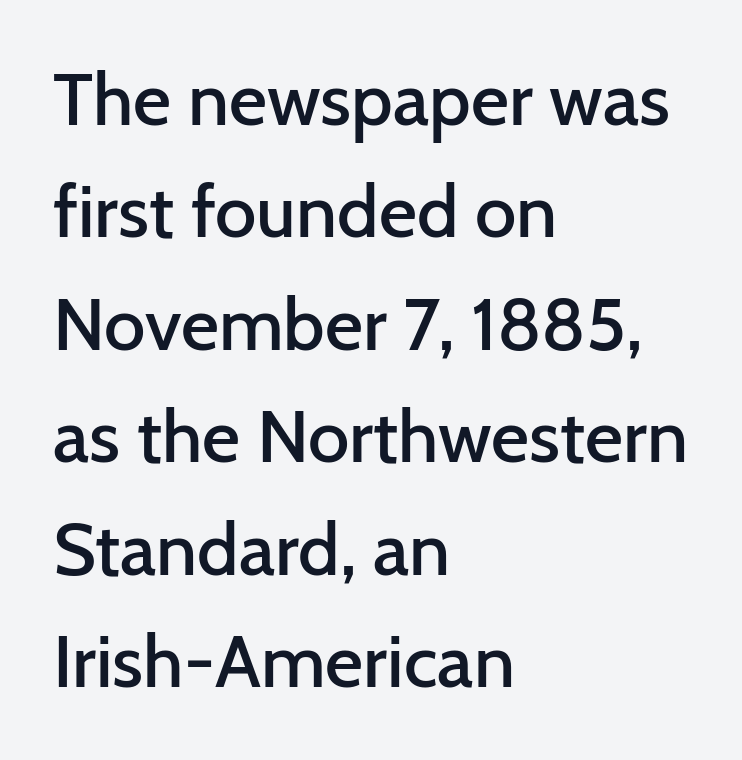
Default kerning and tracking; the words read as compact shapes. Tall strokes in this sample are plumb rather than angled. This rendering features lettering with no underline. Note the varied advance widths — an 'i' is clearly narrower than an 'm'. Font category for this specimen: sans-serif.
